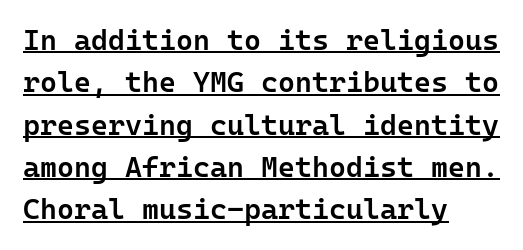
Q: Is the text bold? A: Semi-bold.
Q: Is the text italic (slanted)? A: No, it is upright.
Q: Is the typeface a serif or a sans-serif typeface? A: Sans-serif.
Q: Is the text underlined? A: Yes.
Q: How is the paragraph aligned? A: Left-aligned.
Q: Is the spacing between letters normal or unusually wide? A: Normal.
Q: Is the spacing between lines tight, normal or loose? A: Normal.
Q: Width (condensed, normal, or wide)? A: Normal.
Q: Stroke contrast? A: Low.
Q: x-height? A: Medium.
Q: Monospaced? A: Yes.
